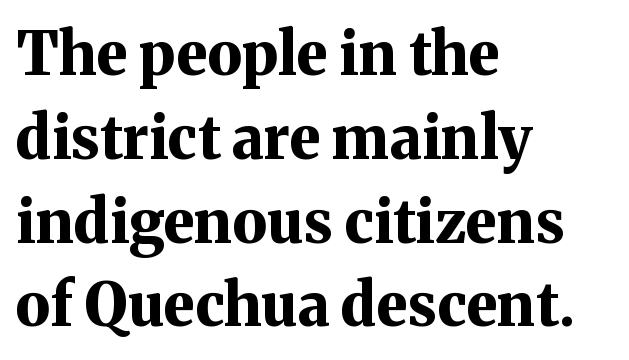
Q: Is the text bold? A: Yes.
Q: Is the text italic (slanted)? A: No, it is upright.
Q: Is the typeface a serif or a sans-serif typeface? A: Serif.
Q: Is the text underlined? A: No.
Q: How is the paragraph aligned? A: Left-aligned.
Q: Is the spacing between letters normal or unusually wide? A: Normal.
Q: Is the spacing between lines tight, normal or loose? A: Normal.
Q: Width (condensed, normal, or wide)? A: Normal.
Q: Stroke contrast? A: Medium.
Q: x-height? A: Medium.
Q: Monospaced? A: No.
